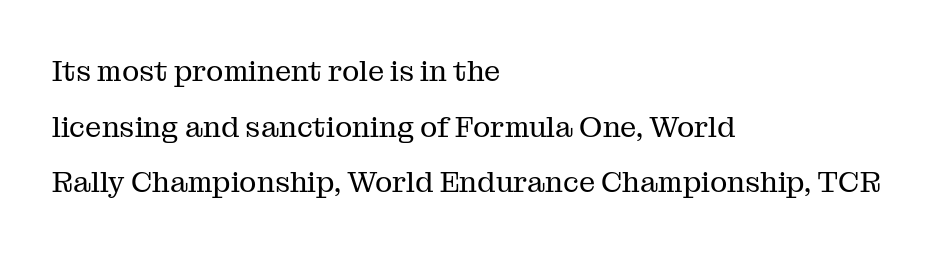
Q: Is the text bold? A: No.
Q: Is the text italic (slanted)? A: No, it is upright.
Q: Is the typeface a serif or a sans-serif typeface? A: Serif.
Q: Is the text underlined? A: No.
Q: How is the paragraph aligned? A: Left-aligned.
Q: Is the spacing between letters normal or unusually wide? A: Normal.
Q: Is the spacing between lines tight, normal or loose? A: Loose.
Q: Width (condensed, normal, or wide)? A: Normal.
Q: Stroke contrast? A: Medium.
Q: x-height? A: Medium.
Q: Monospaced? A: No.
